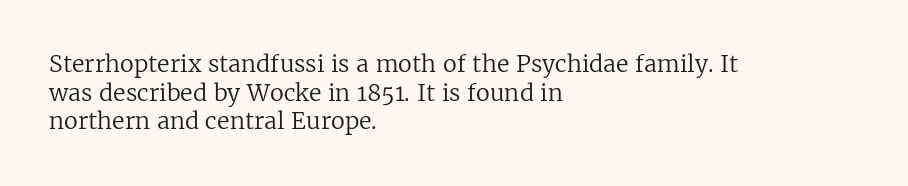
The image shows 23 px text type, upright; set left-aligned, line spacing 1.24x, normal letter spacing, not underlined.
